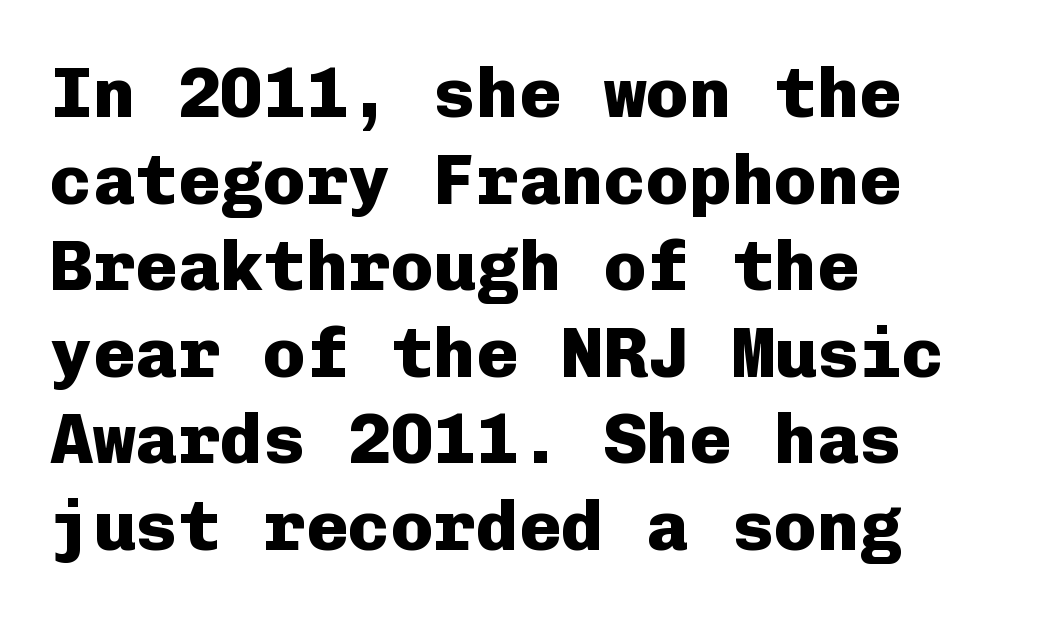
The image shows 71 px heavy sans-serif type, upright, monospaced; set left-aligned, line spacing 1.22x, normal letter spacing, not underlined; low stroke contrast and a medium x-height.
